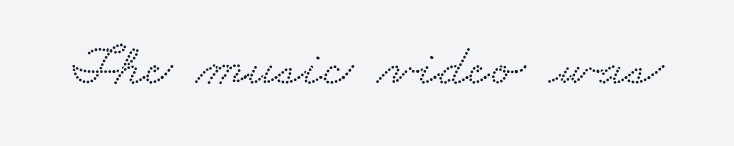
The image shows 59 px wide serif type; set normal letter spacing, not underlined; low stroke contrast and a small x-height.
